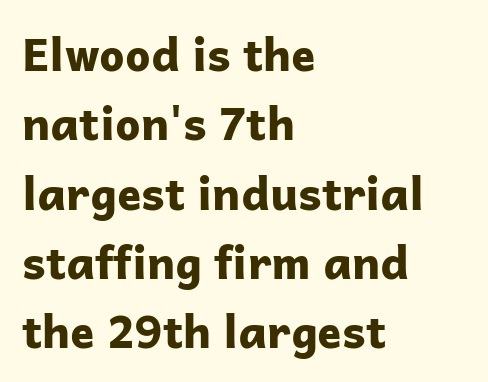
These words are printed bold, with thick strokes throughout. Successive baselines arrive at the customary interval. You can tell it's not italic because the verticals are truly vertical. Unlike a traditional serif, this face leaves its strokes unadorned.
